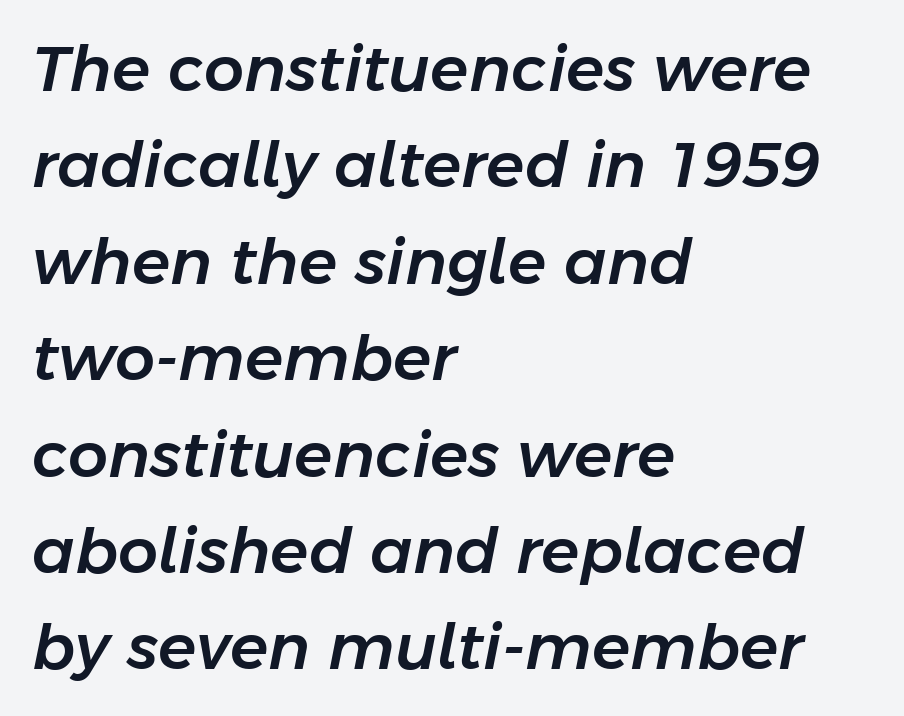
Q: Is the text italic (slanted)? A: Yes, it leans right by about 11 degrees.
Q: Is the text underlined? A: No.
Q: How is the paragraph aligned? A: Left-aligned.
Q: Is the spacing between letters normal or unusually wide? A: Normal.
Q: Is the spacing between lines tight, normal or loose? A: Normal.
Q: Width (condensed, normal, or wide)? A: Normal.
Q: Stroke contrast? A: Low.
Q: x-height? A: Medium.
Q: Monospaced? A: No.
